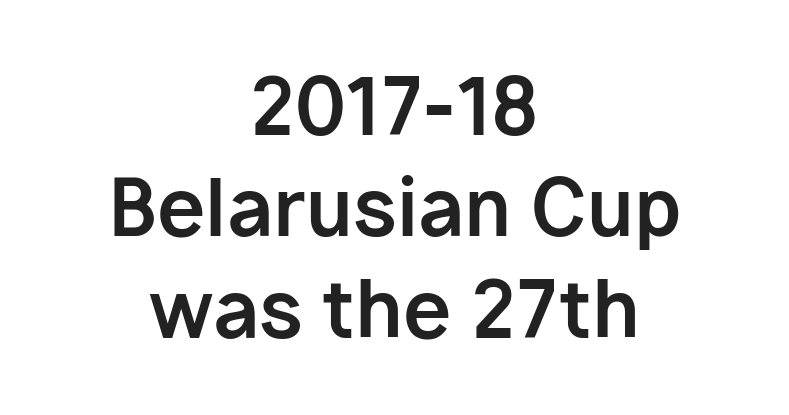
Q: Is the text bold? A: Yes.
Q: Is the text italic (slanted)? A: No, it is upright.
Q: Is the typeface a serif or a sans-serif typeface? A: Sans-serif.
Q: Is the text underlined? A: No.
Q: How is the paragraph aligned? A: Centered.
Q: Is the spacing between letters normal or unusually wide? A: Normal.
Q: Is the spacing between lines tight, normal or loose? A: Normal.
Q: Width (condensed, normal, or wide)? A: Normal.
Q: Stroke contrast? A: Low.
Q: x-height? A: Medium.
Q: Monospaced? A: No.
